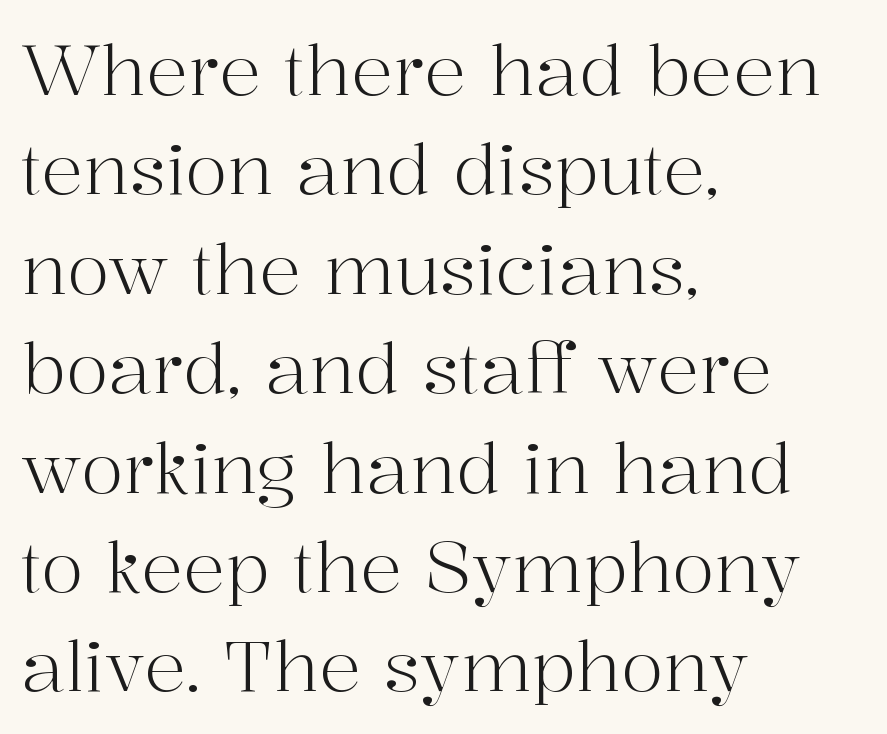
How would I describe the line gaps? Plain and ordinary. The strip under each line holds only bare page. A student would call this left alignment; a typographer would say flush left, rag right. These lines are composed in type with serifs.
